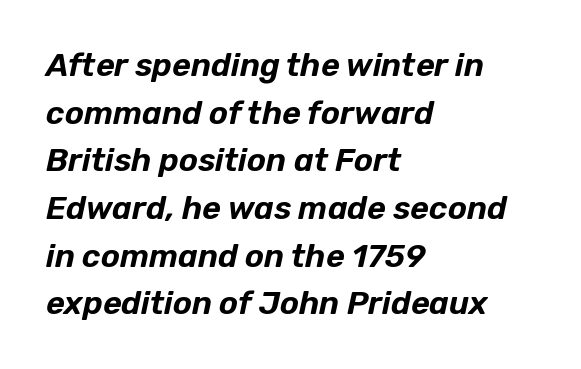
The lines in this sample share a left origin and differ only in where they stop. These lines are rendered in a variable-pitch font. Spacing between characters is what you'd get straight out of the box. Reading down the column, the eye jumps a familiar distance to each next line. Would a proofreader flag this as italicized? Yes.
